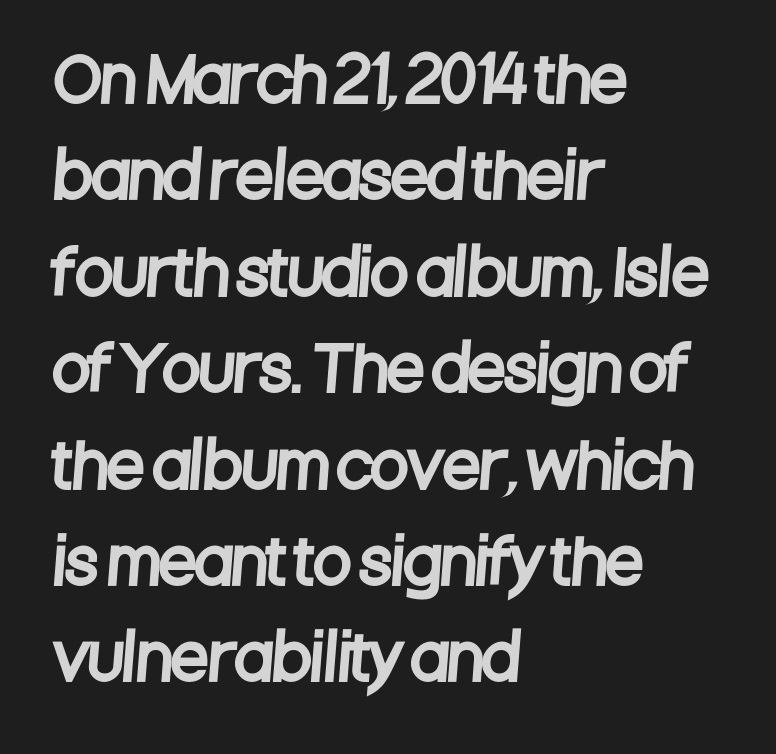
Summary of vertical rhythm: regular, with standard interline spacing. The space directly below the letters is spotless. To sum up the face: it is a sans, with no serifs. Varying glyph widths throughout — classic text-font behaviour.
